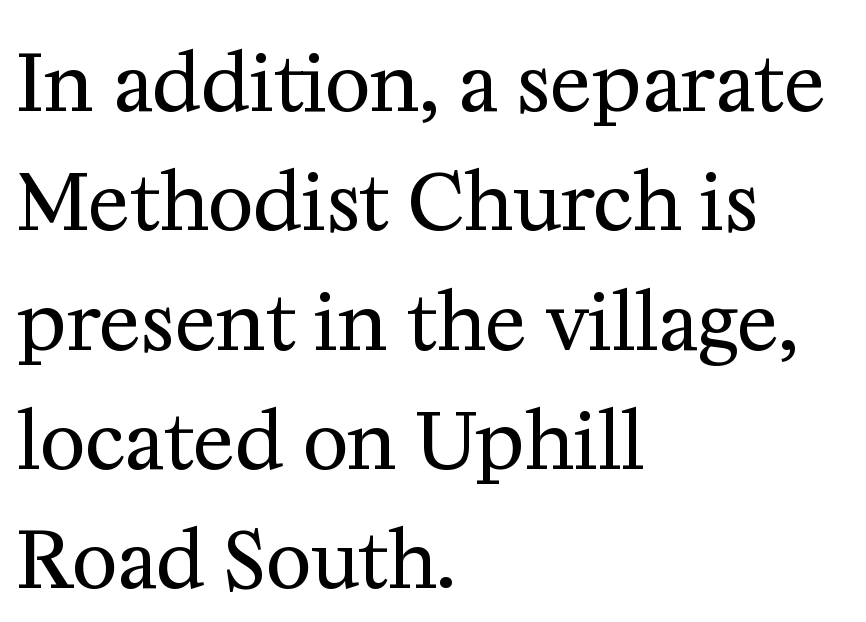
The image shows 78 px regular-weight serif type, upright; set left-aligned, normal line spacing (1.53x), normal letter spacing, not underlined; medium stroke contrast and a medium x-height.
